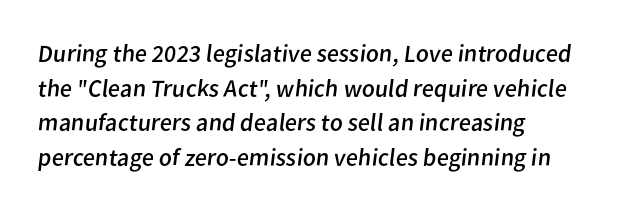
The image shows 25 px text type; set left-aligned, normal line spacing (1.39x), normal letter spacing, not underlined.
